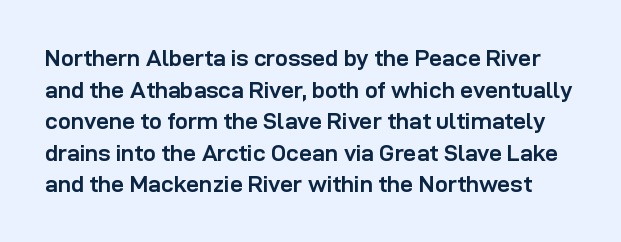
Vertically, the passage feels balanced, rows spaced as you'd expect. I'd describe the lettering as bold — thick and assertive. Letters rest on an invisible, unmarked baseline. There is no visible air inserted between adjacent glyphs. Posture: upright roman.
